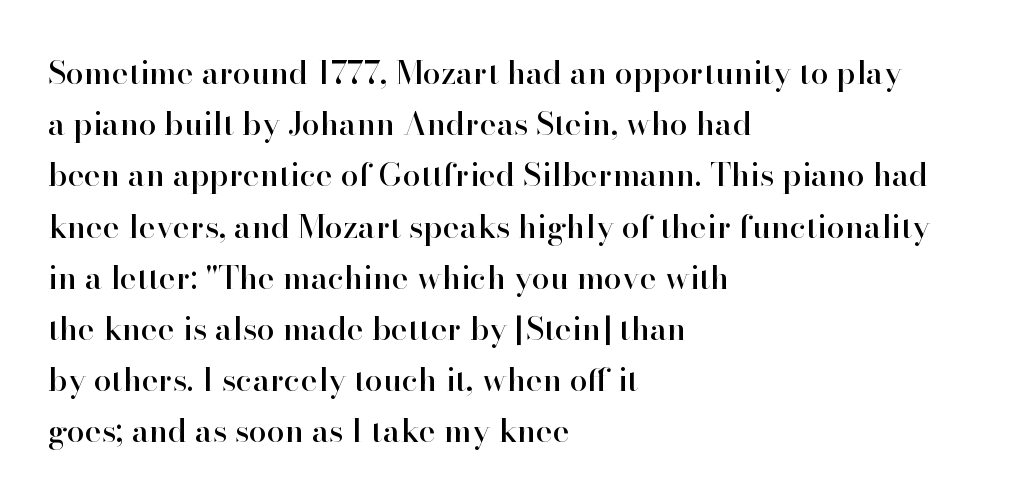
Q: Is the text italic (slanted)? A: No, it is upright.
Q: Is the typeface a serif or a sans-serif typeface? A: Serif.
Q: Is the text underlined? A: No.
Q: How is the paragraph aligned? A: Left-aligned.
Q: Is the spacing between letters normal or unusually wide? A: Normal.
Q: Is the spacing between lines tight, normal or loose? A: Normal.
Q: Width (condensed, normal, or wide)? A: Normal.
Q: Stroke contrast? A: High.
Q: x-height? A: Small.
Q: Monospaced? A: No.
